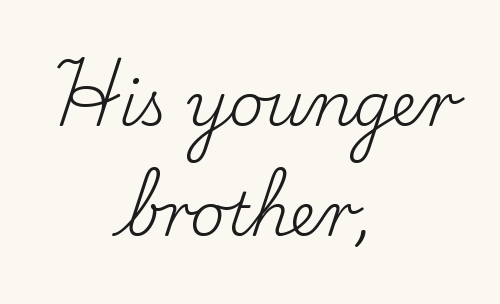
The image shows 60 px regular-weight serif type; set centered, line spacing 1.84x, normal letter spacing, not underlined; low stroke contrast and a small x-height.
